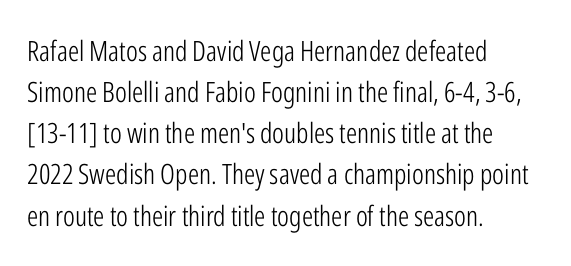
Tracking here is standard; glyphs follow each other at the usual distance. The foot of each line stays bare and open. The typesetter chose a ragged-right arrangement here. This sample keeps an unexceptional amount of space between lines. These glyphs show unthickened strokes, regular width or finer. This rendering employs a face without finishing strokes, i.e., a sans-serif.
